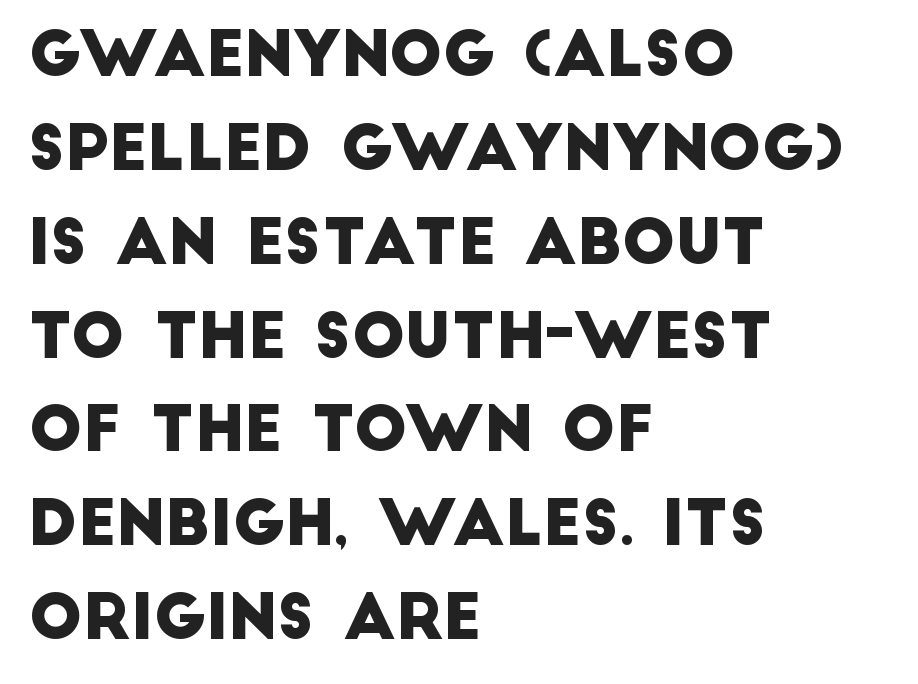
{"serif": "no", "width": "normal", "stroke_contrast": "low", "x_height": "large", "monospaced": "no", "underline": "no", "align": "left", "line_spacing": "normal", "line_spacing_ratio": 1.49, "letter_spacing": "normal", "letter_spacing_em": 0.0, "glyph_px": 63}
